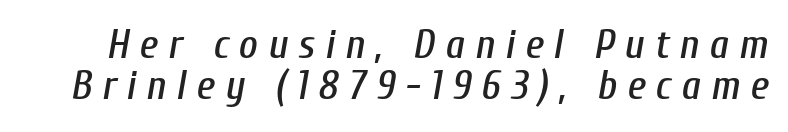
The image shows 41 px condensed type, italic (leaning right); set tight line spacing (1.01x), unusually wide letter spacing (+0.25 em), not underlined; low stroke contrast and a medium x-height.
